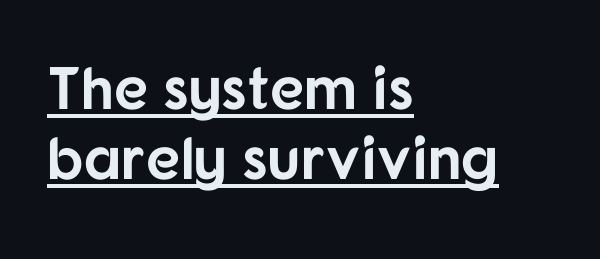
Q: Is the text bold? A: Yes.
Q: Is the text italic (slanted)? A: No, it is upright.
Q: Is the typeface a serif or a sans-serif typeface? A: Sans-serif.
Q: Is the text underlined? A: Yes.
Q: How is the paragraph aligned? A: Left-aligned.
Q: Is the spacing between letters normal or unusually wide? A: Normal.
Q: Width (condensed, normal, or wide)? A: Normal.
Q: Stroke contrast? A: Low.
Q: x-height? A: Medium.
Q: Monospaced? A: No.
